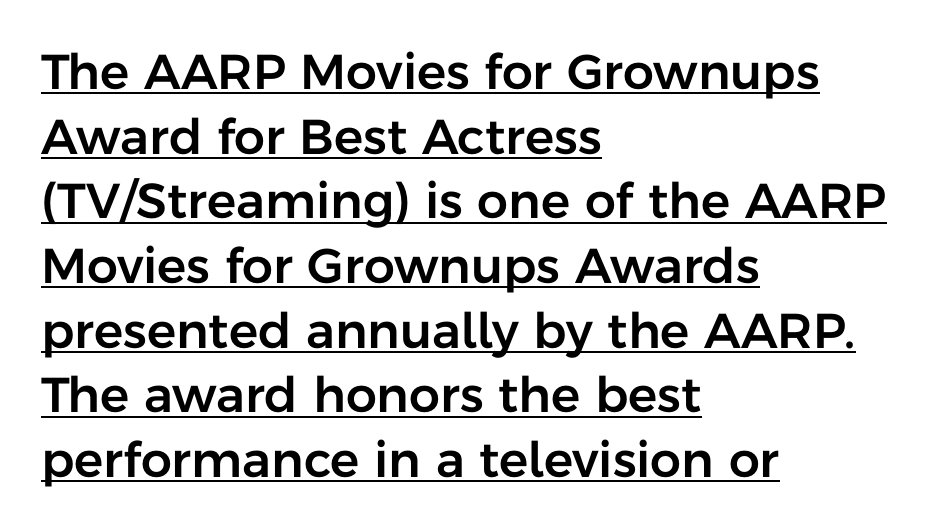
{"serif": "no", "italic": "no", "width": "normal", "stroke_contrast": "low", "x_height": "medium", "monospaced": "no", "underline": "yes", "align": "left", "line_spacing": "normal", "line_spacing_ratio": 1.32, "letter_spacing": "normal", "letter_spacing_em": 0.0, "glyph_px": 49}
